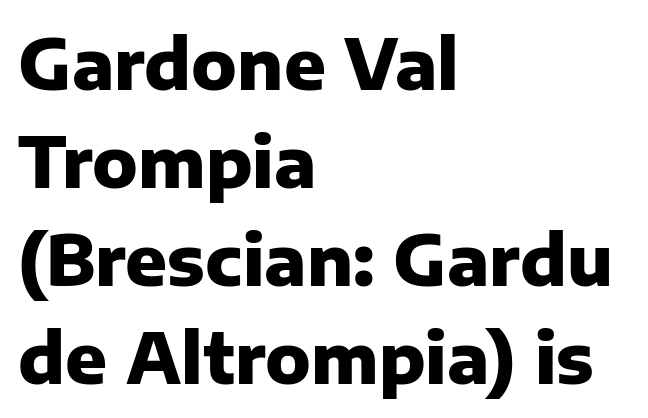
The image shows 69 px heavy sans-serif type, upright; set left-aligned, normal line spacing (1.42x), normal letter spacing, not underlined; low stroke contrast and a medium x-height.
